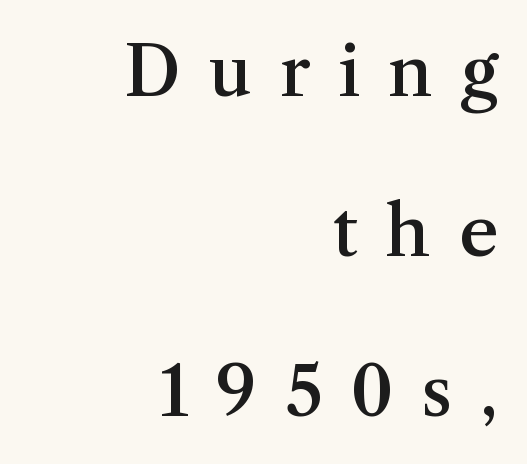
The image shows 69 px semibold serif type, upright; set right-aligned, loose line spacing (2.32x), unusually wide letter spacing (+0.4 em), not underlined; medium stroke contrast and a medium x-height.
